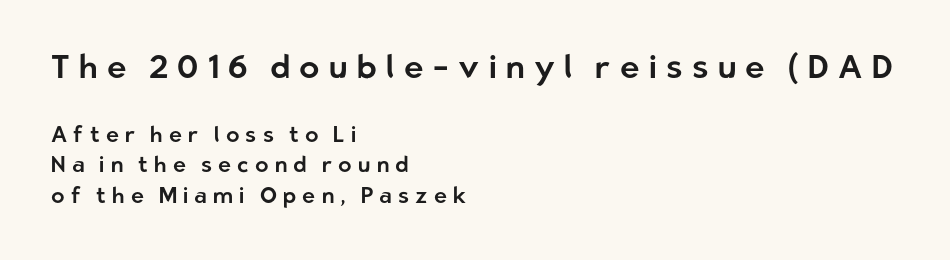
The image shows 33 px sans-serif type, upright; set left-aligned, normal line spacing (1.4x), unusually wide letter spacing (+0.28 em), not underlined; the first (top) block is 1.5x larger; low stroke contrast and a medium x-height.
